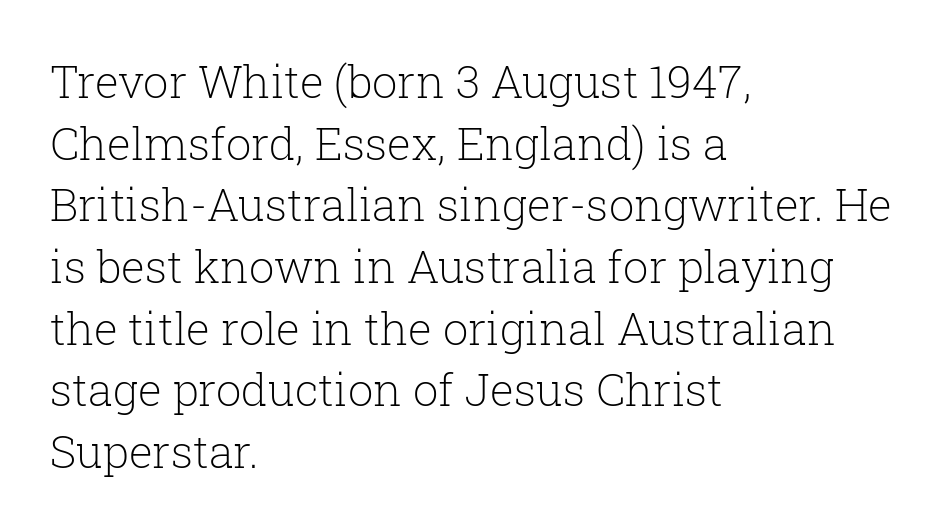
Q: Is the text bold? A: No.
Q: Is the text italic (slanted)? A: No, it is upright.
Q: Is the typeface a serif or a sans-serif typeface? A: Serif.
Q: Is the text underlined? A: No.
Q: How is the paragraph aligned? A: Left-aligned.
Q: Is the spacing between letters normal or unusually wide? A: Normal.
Q: Is the spacing between lines tight, normal or loose? A: Normal.
Q: Width (condensed, normal, or wide)? A: Normal.
Q: Stroke contrast? A: Low.
Q: x-height? A: Medium.
Q: Monospaced? A: No.
